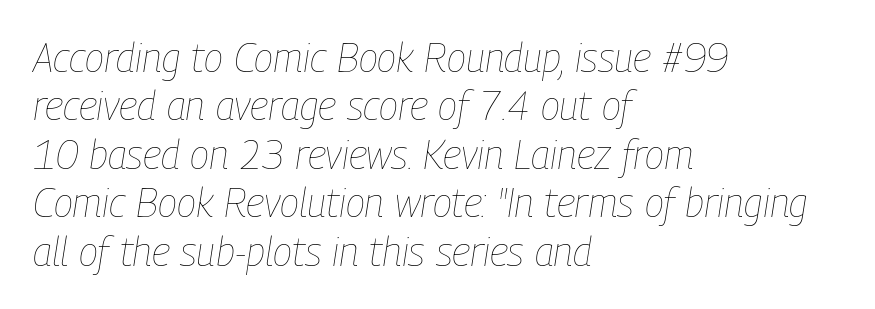
The image shows 40 px thin, condensed type, italic (leaning right); set left-aligned, line spacing 1.21x, normal letter spacing, not underlined; low stroke contrast and a medium x-height.
